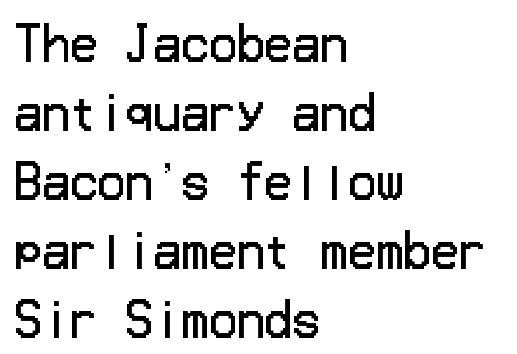
Heaviness? Minimal to ordinary, like unemphasized prose. Observe the ordinary spacing: letters are neighbours, not strangers. Short and long lines alike share a common starting point at left. Is this a sans? Yes — the strokes have no serifs. The line-height multiplier appears to be the usual default. The glyphs are unaccompanied by any horizontal stroke below them.
